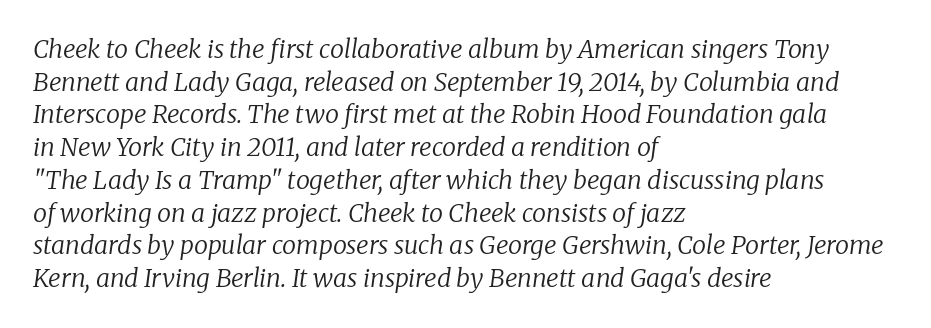
Underline: absent. The space between consecutive lines is moderate. Letters have the restrained weight of plain body copy at most. This sample is left-justified, so line endings fall wherever the words run out.
